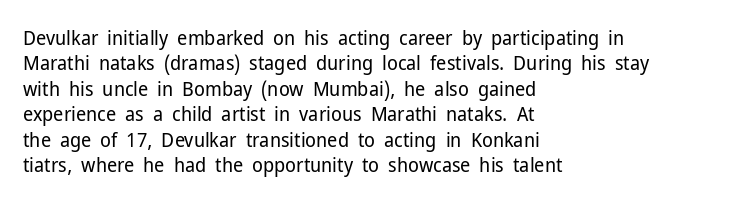
The rows are spaced the way most documents space them. Weight: in the light-to-regular range. Each word holds together tightly as a unit, with standard inter-letter gaps. Nobody drew a line under any word here.
